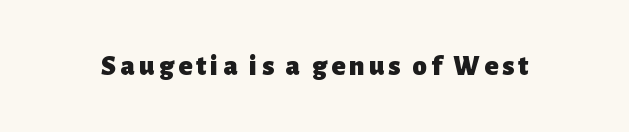
The image shows 29 px heavy sans-serif type, upright; set not underlined; low stroke contrast and a medium x-height.
